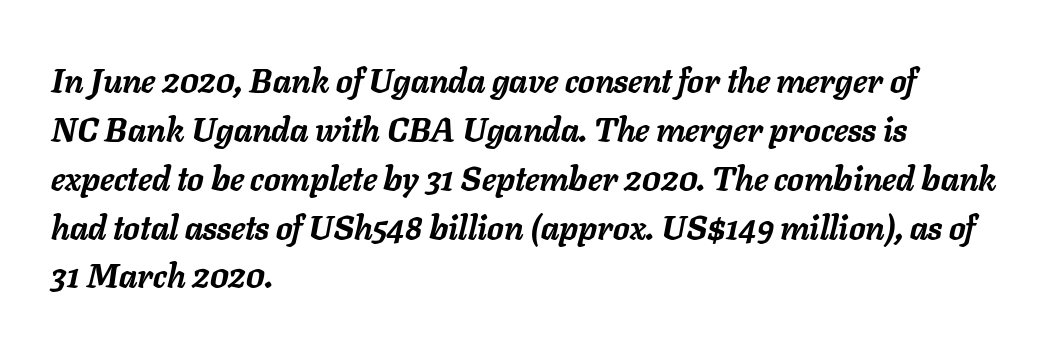
The image shows 33 px semibold type, italic (leaning right); set left-aligned, normal line spacing (1.48x), normal letter spacing, not underlined; low stroke contrast and a medium x-height.
